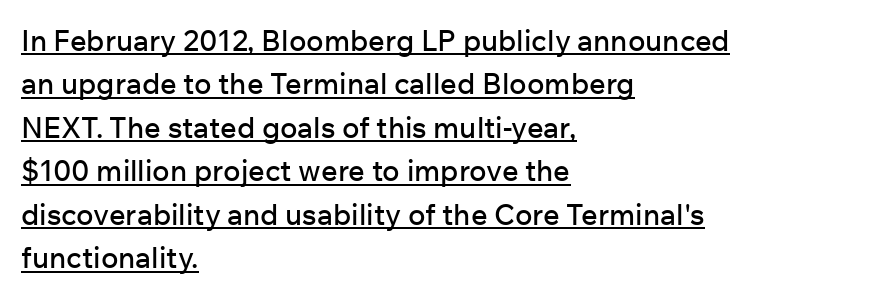
Is this a fixed-width face? No — the glyphs have proportional, varying widths. A sans-serif font was chosen for this passage. The passage shown has conventional tracking throughout. The specimen includes a rule beneath the text block's lines. Which margin do the lines hug? The left one — the right edge is uneven. Ascenders rise straight up at ninety degrees.
